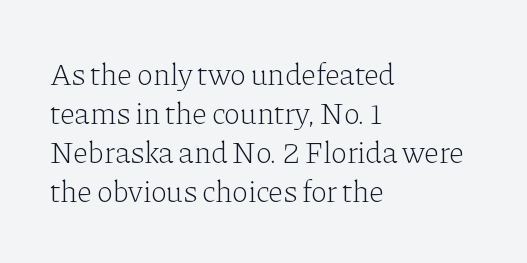
Q: Is the text bold? A: No.
Q: Is the text italic (slanted)? A: No, it is upright.
Q: Is the typeface a serif or a sans-serif typeface? A: Serif.
Q: Is the text underlined? A: No.
Q: How is the paragraph aligned? A: Left-aligned.
Q: Is the spacing between letters normal or unusually wide? A: Normal.
Q: Is the spacing between lines tight, normal or loose? A: Normal.
Q: Width (condensed, normal, or wide)? A: Normal.
Q: Stroke contrast? A: Low.
Q: x-height? A: Medium.
Q: Monospaced? A: No.
